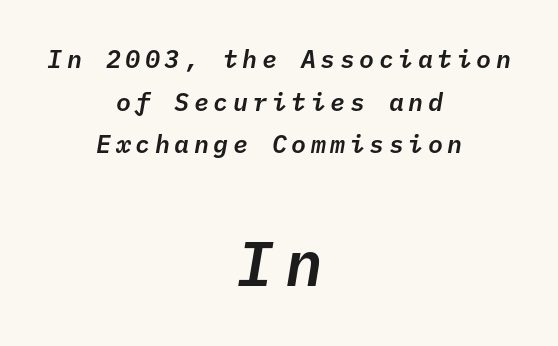
Q: Is the text italic (slanted)? A: Yes, it leans right by about 10 degrees.
Q: Is the text underlined? A: No.
Q: How is the paragraph aligned? A: Centered.
Q: Which block of text is set in a larger size, the first (top) or the second (bottom)? A: The second (bottom) one.
Q: Width (condensed, normal, or wide)? A: Normal.
Q: Stroke contrast? A: Low.
Q: x-height? A: Medium.
Q: Monospaced? A: Yes.
